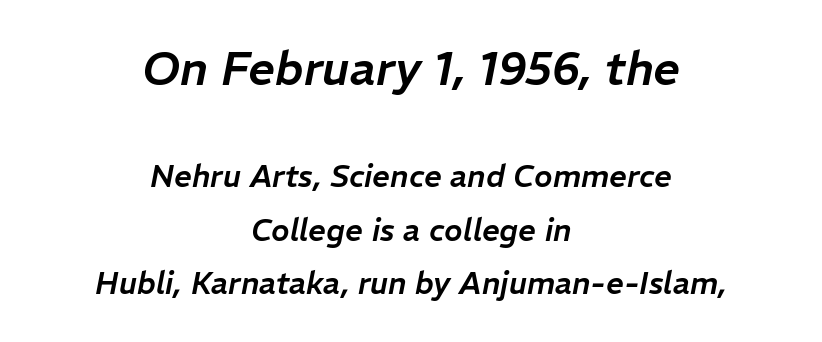
The image shows 47 px text type, italic (leaning right); set centered, line spacing 1.72x, normal letter spacing, not underlined; the first (top) block is 1.52x larger; low stroke contrast and a medium x-height.
